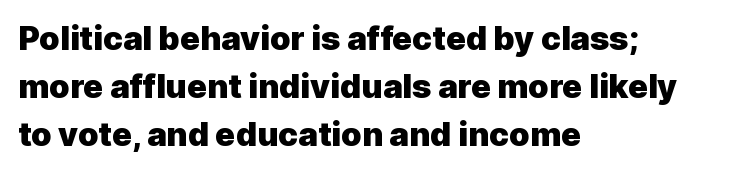
Inter-character spacing is left at the font's built-in metrics. This rendering uses left alignment, leaving the right contour irregular. The sample has been set heavy, in full bold. This is the regular roman posture of the typeface.
